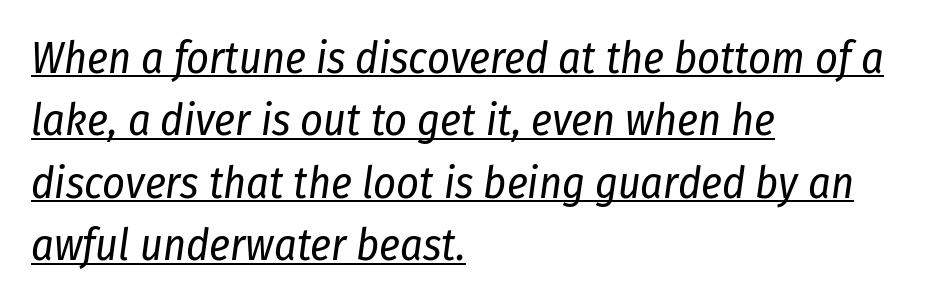
The image shows 44 px regular-weight, condensed type, italic (leaning right); set left-aligned, normal line spacing (1.42x), normal letter spacing, underlined; low stroke contrast and a medium x-height.
